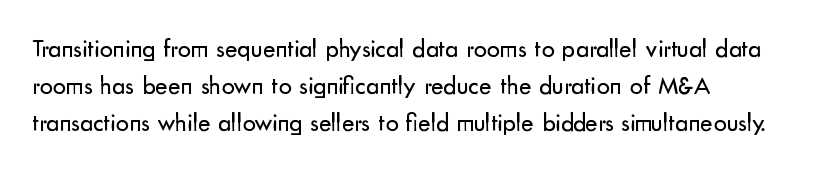
Q: Is the text bold? A: No.
Q: Is the text italic (slanted)? A: No, it is upright.
Q: Is the text underlined? A: No.
Q: Is the spacing between letters normal or unusually wide? A: Normal.
Q: Is the spacing between lines tight, normal or loose? A: Normal.
